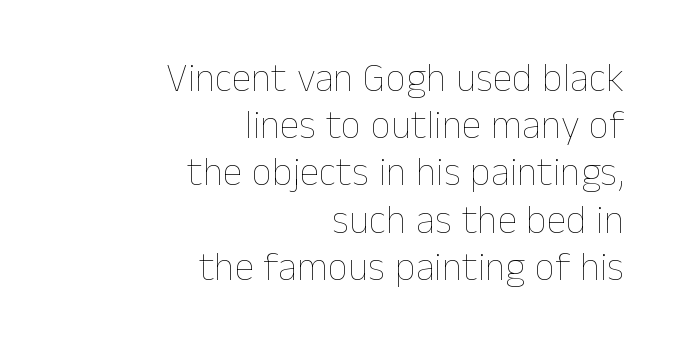
The horizontal fit of the characters is conventional and even. A student would call this right alignment; a typographer would say flush right, rag left. A roman cut, with each character standing at attention. Underline: absent.
